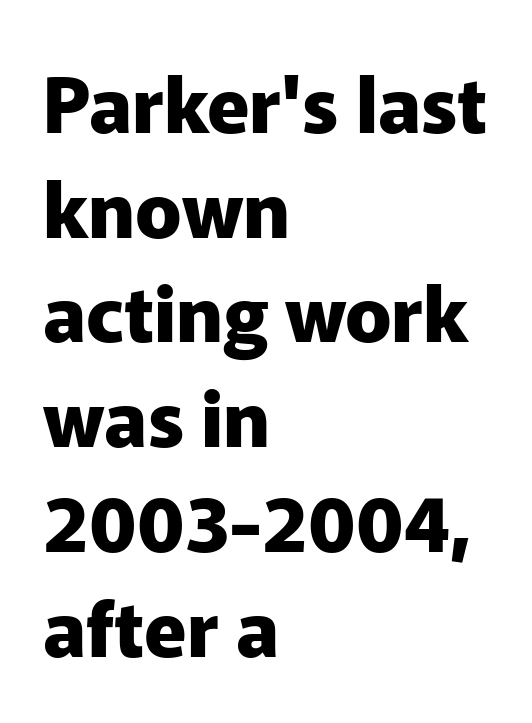
How heavy is the stroke? Heavy — this is a bold. Quick note: underline off. To sum up the face: it is a sans, with no serifs. These lines are rendered in a variable-pitch font. Characters remain perfectly vertical along every line. Line starts are locked; line ends wander.
